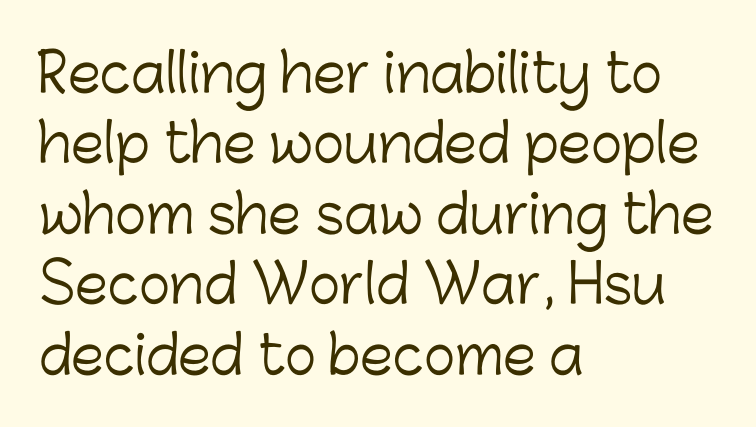
The image shows 53 px light sans-serif type, upright; set left-aligned, normal line spacing (1.33x), normal letter spacing, not underlined; low stroke contrast and a medium x-height.
